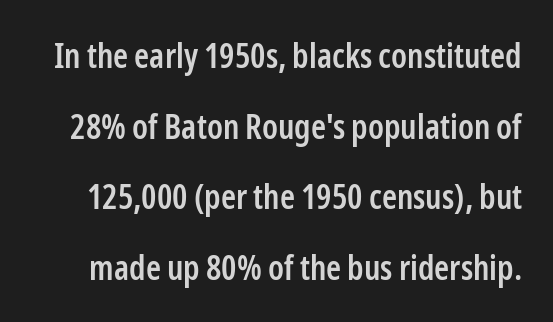
Q: Is the text bold? A: Semi-bold.
Q: Is the text italic (slanted)? A: No, it is upright.
Q: Is the typeface a serif or a sans-serif typeface? A: Sans-serif.
Q: Is the text underlined? A: No.
Q: Is the spacing between letters normal or unusually wide? A: Normal.
Q: Is the spacing between lines tight, normal or loose? A: Loose.
Q: Width (condensed, normal, or wide)? A: Condensed.
Q: Stroke contrast? A: Low.
Q: x-height? A: Medium.
Q: Monospaced? A: No.
